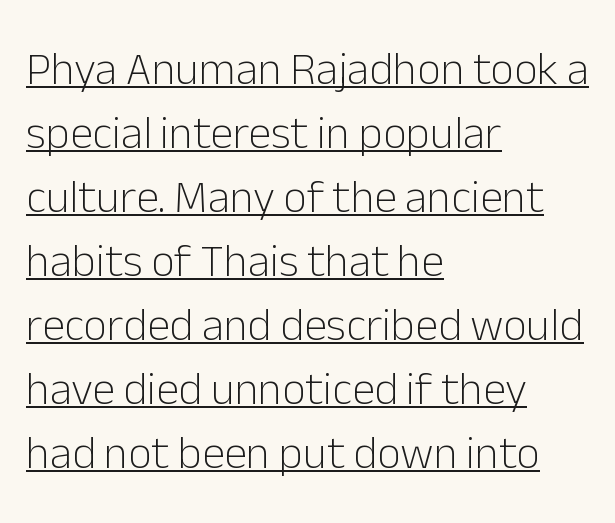
Compared with a centered layout, this one pins lines to the left instead. This sample uses a sans-serif face. The font sits on the lighter half of the weight spectrum, regular included. The rendering uses natural spacing where letterforms have individual widths. The words here are underlined.
